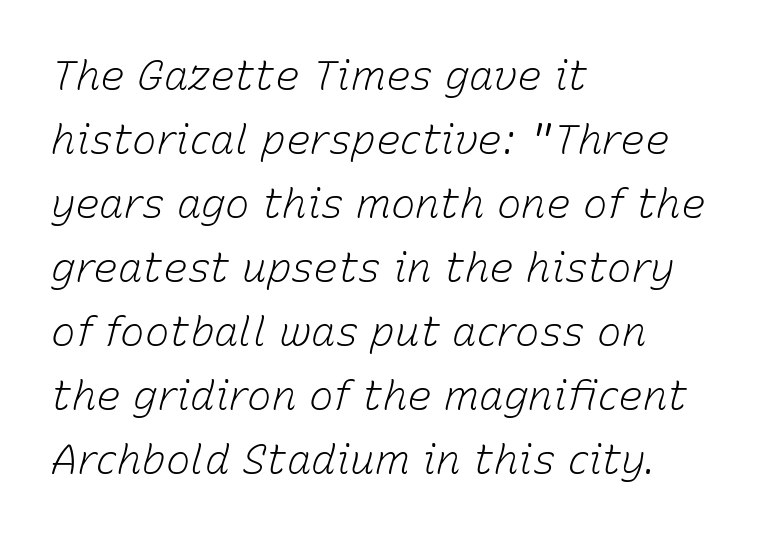
The compositor pushed each line to the left boundary. The typeface has the unassuming heft of standard copy or less. No word sits above an underline. This sample keeps an unexceptional amount of space between lines. Characters follow at the spacing the type designer built in. Character widths vary here, with narrow letters taking less room than wide ones.
